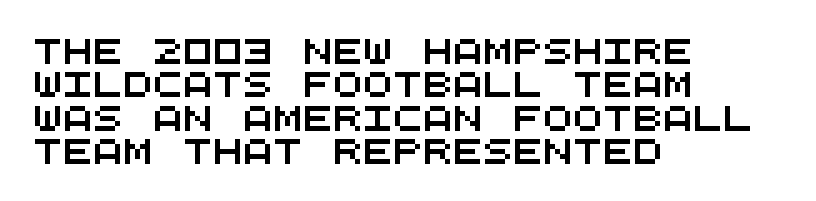
Q: Is the text underlined? A: No.
Q: How is the paragraph aligned? A: Left-aligned.
Q: Is the spacing between letters normal or unusually wide? A: Normal.
Q: Is the spacing between lines tight, normal or loose? A: Normal.
